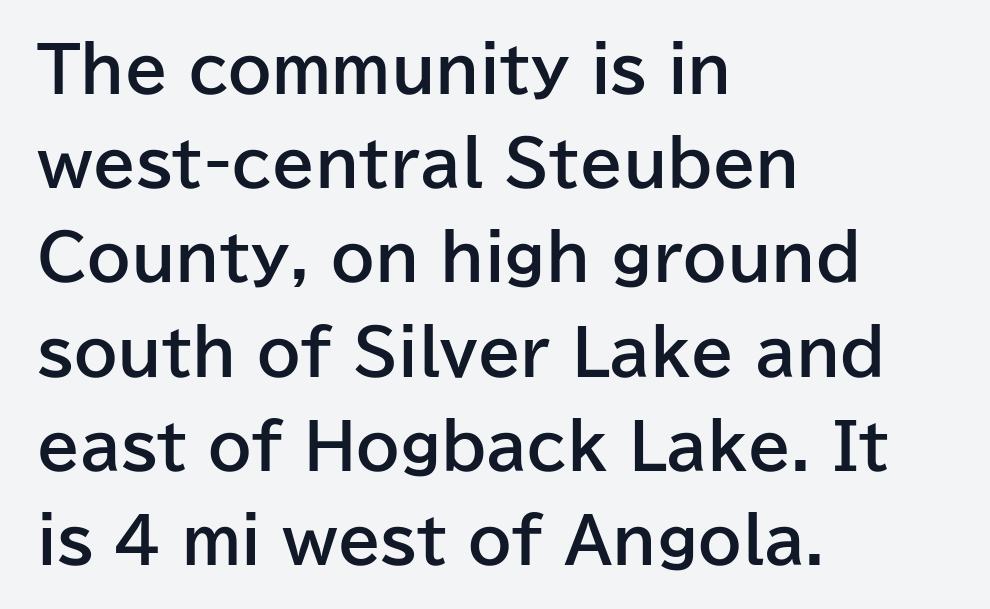
Look at the tracking — it's just the regular setting, nothing added. Where is the straight margin? On the left. This is sans-serif lettering, the kind often seen on screens and signage. Beneath every word, the page is bare. The lettering stays uniformly vertical, giving the passage a roman look. In terms of leading, this rendering sits right in the middle.
